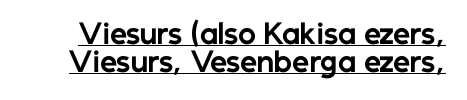
The image shows 27 px bold type, upright; set tight line spacing (1.03x), normal letter spacing, underlined.
